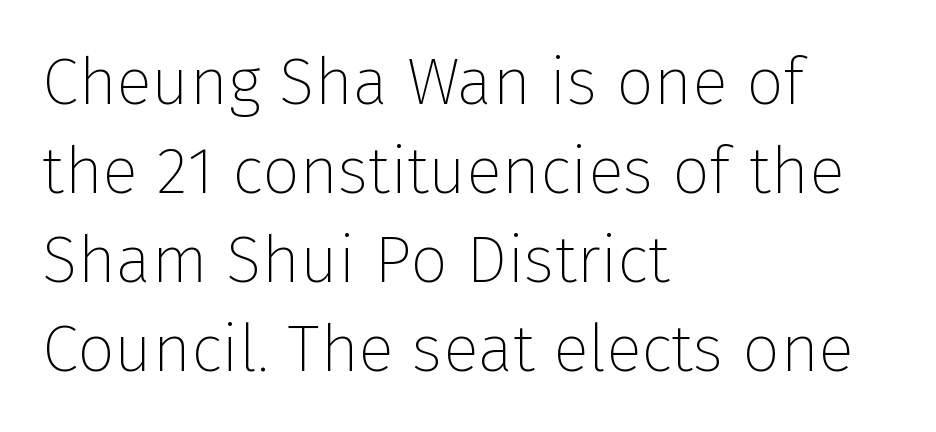
{"serif": "no", "italic": "no", "bold": "no", "weight": "thin", "width": "normal", "stroke_contrast": "low", "x_height": "medium", "monospaced": "no", "underline": "no", "align": "left", "line_spacing": "normal", "line_spacing_ratio": 1.35, "letter_spacing": "normal", "letter_spacing_em": 0.0, "glyph_px": 66}
